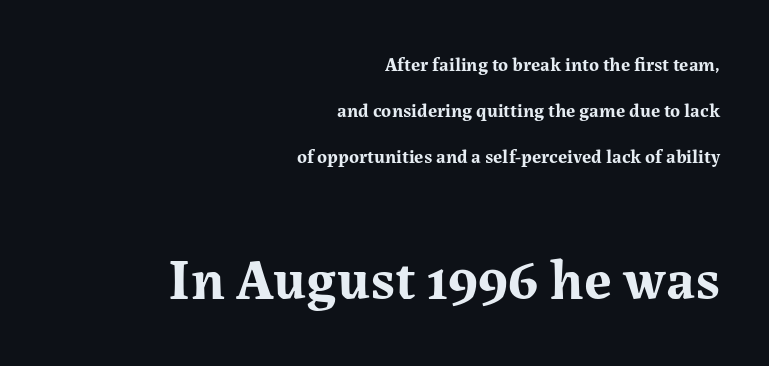
Q: Is the text bold? A: Yes.
Q: Is the text italic (slanted)? A: No, it is upright.
Q: Is the typeface a serif or a sans-serif typeface? A: Serif.
Q: Is the text underlined? A: No.
Q: How is the paragraph aligned? A: Right-aligned.
Q: Is the spacing between letters normal or unusually wide? A: Normal.
Q: Is the spacing between lines tight, normal or loose? A: Loose.
Q: Which block of text is set in a larger size, the first (top) or the second (bottom)? A: The second (bottom) one.
Q: Width (condensed, normal, or wide)? A: Normal.
Q: Stroke contrast? A: Medium.
Q: x-height? A: Medium.
Q: Monospaced? A: No.
